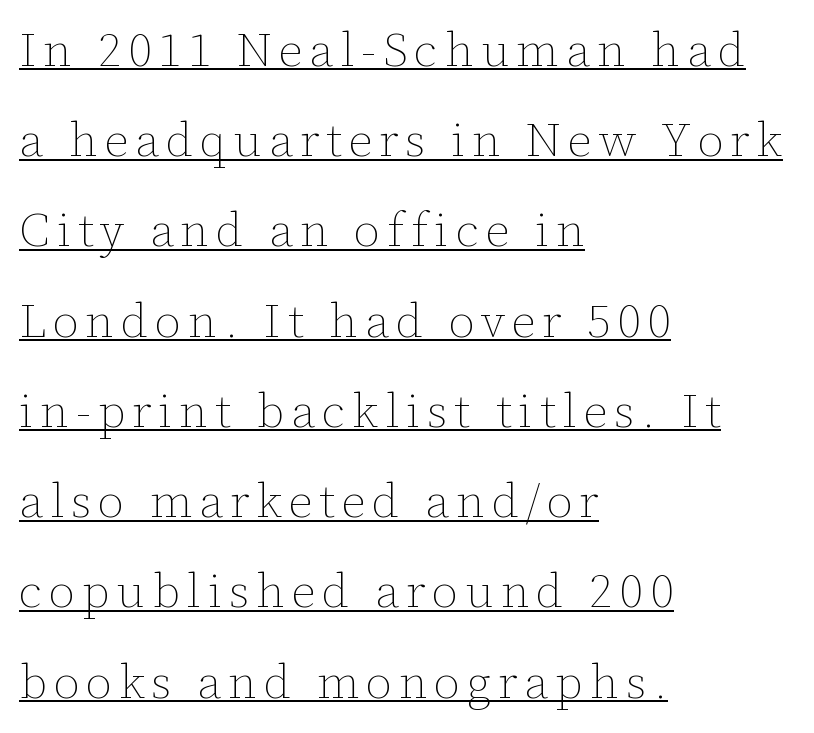
Q: Is the text bold? A: No.
Q: Is the text italic (slanted)? A: No, it is upright.
Q: Is the text underlined? A: Yes.
Q: How is the paragraph aligned? A: Left-aligned.
Q: Width (condensed, normal, or wide)? A: Normal.
Q: Stroke contrast? A: Low.
Q: x-height? A: Medium.
Q: Monospaced? A: No.
